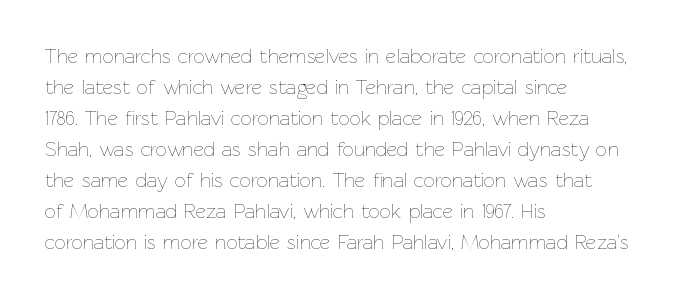
{"italic": "no", "bold": "no", "underline": "no", "align": "left", "line_spacing": "normal", "line_spacing_ratio": 1.55, "letter_spacing": "normal", "letter_spacing_em": 0.0, "glyph_px": 20}
